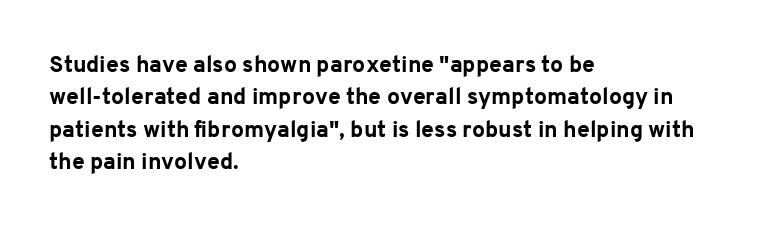
Q: Is the text bold? A: Yes.
Q: Is the text italic (slanted)? A: No, it is upright.
Q: Is the text underlined? A: No.
Q: How is the paragraph aligned? A: Left-aligned.
Q: Is the spacing between letters normal or unusually wide? A: Normal.
Q: Is the spacing between lines tight, normal or loose? A: Normal.
